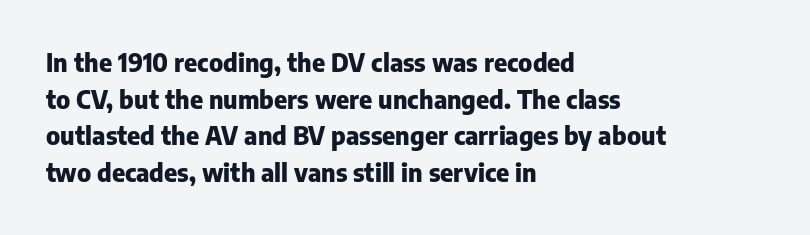
The image shows 25 px bold type, upright; set left-aligned, normal line spacing (1.47x), normal letter spacing, not underlined.
